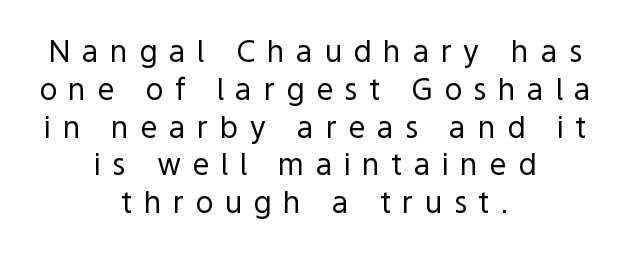
{"serif": "no", "italic": "no", "bold": "no", "weight": "regular", "width": "normal", "x_height": "medium", "monospaced": "no", "underline": "no", "align": "center", "line_spacing": "normal", "line_spacing_ratio": 1.26, "letter_spacing": "wide", "letter_spacing_em": 0.38, "glyph_px": 30}
